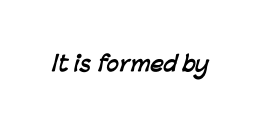
Q: Is the text bold? A: Yes.
Q: Is the text underlined? A: No.
Q: Is the spacing between letters normal or unusually wide? A: Normal.
